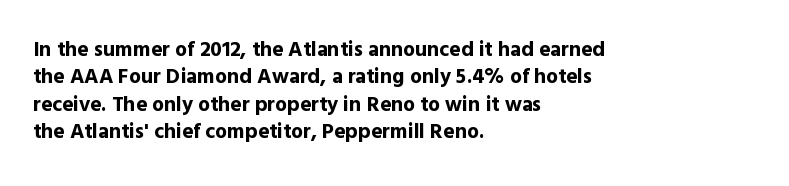
The rendering anchors every line to the left-hand side. This is the regular roman posture of the typeface. A normal amount of white space separates one row of letters from the next. The face used here is rendered with its standard letterfit. A clean baseline with only descenders dipping below it. The sample has been set heavy, in full bold.
